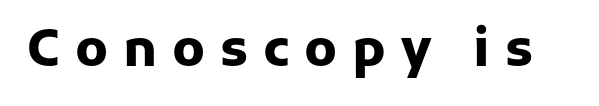
Letters rest on an invisible, unmarked baseline. Compared with an ordinary text face, these strokes are far heavier — a full bold. Here the designer chose a conventional face with non-uniform glyph widths. The characters display no serif detailing; their extremities are plain.
